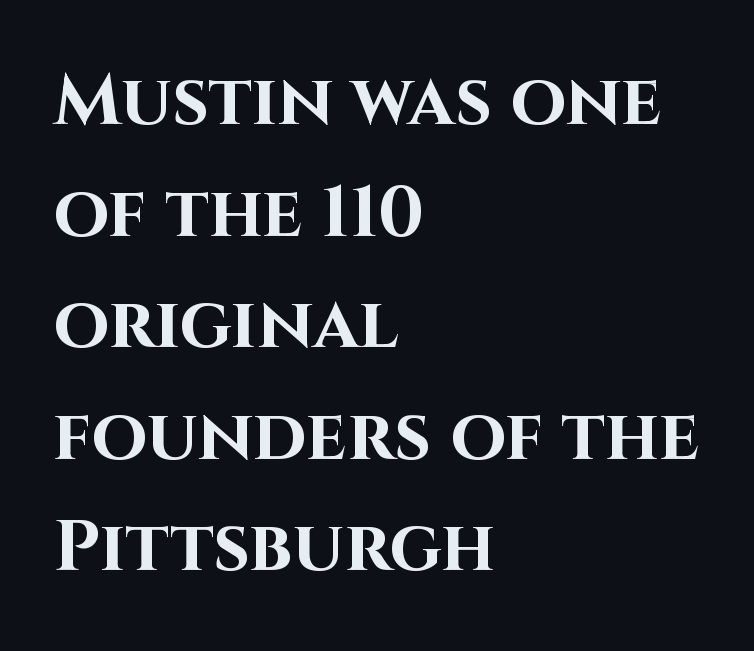
The image shows 72 px bold sans-serif type, upright; set left-aligned, normal line spacing (1.55x), normal letter spacing, not underlined; high stroke contrast and a large x-height.
